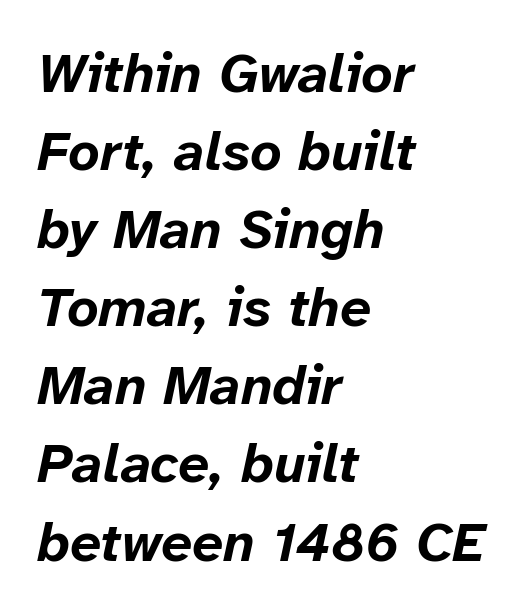
Q: Is the text bold? A: Yes.
Q: Is the text italic (slanted)? A: Yes, it leans right by about 12 degrees.
Q: Is the text underlined? A: No.
Q: How is the paragraph aligned? A: Left-aligned.
Q: Is the spacing between letters normal or unusually wide? A: Normal.
Q: Is the spacing between lines tight, normal or loose? A: Normal.
Q: Width (condensed, normal, or wide)? A: Normal.
Q: Stroke contrast? A: Low.
Q: x-height? A: Medium.
Q: Monospaced? A: No.
